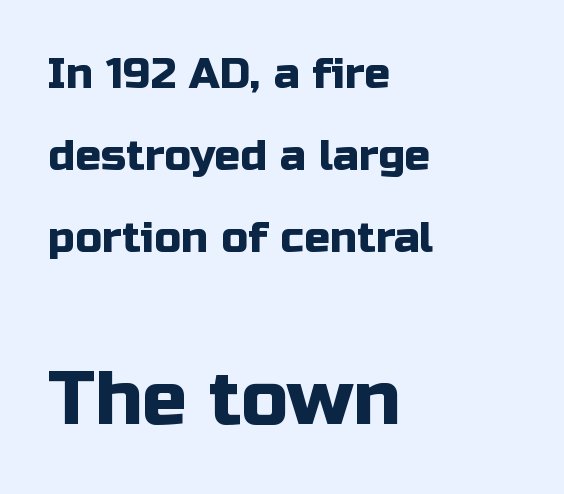
What stands out about the letter spacing? Nothing — it is the standard amount. Proportional: the letters do not fall into vertical columns. The axis of the letterforms is exactly vertical. Notice the wide empty band between every row — that's loose leading. The rag falls on the right side of this text block. Serifs: no, the terminals of the letterforms are clean.
